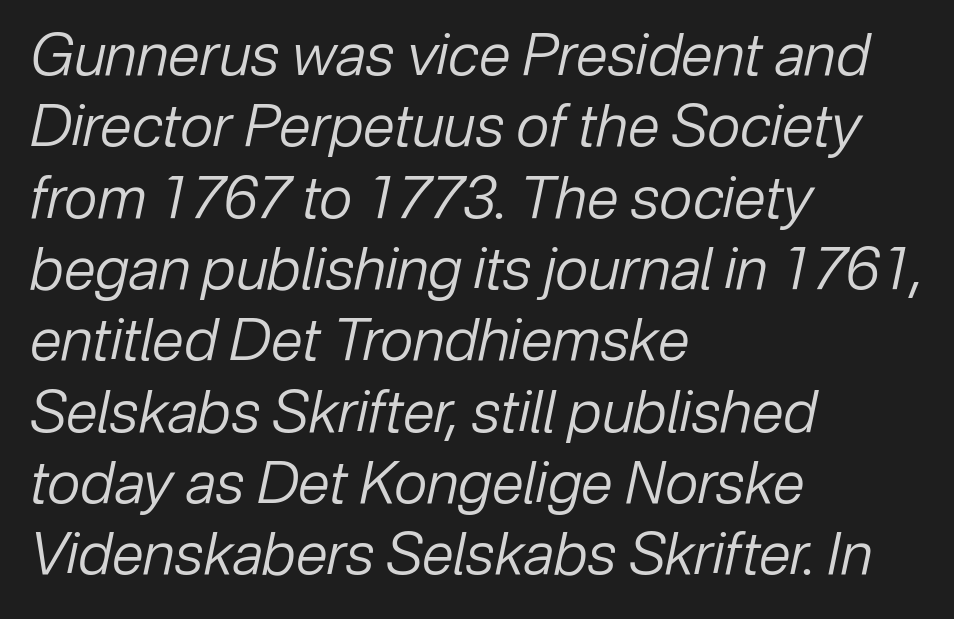
Rule under the text: the space is simply empty. The text carries the slant typical of an italic or oblique font. Nothing unusual about the tracking: characters are spaced as the font intends. These lines stack with their left ends in a neat column.
